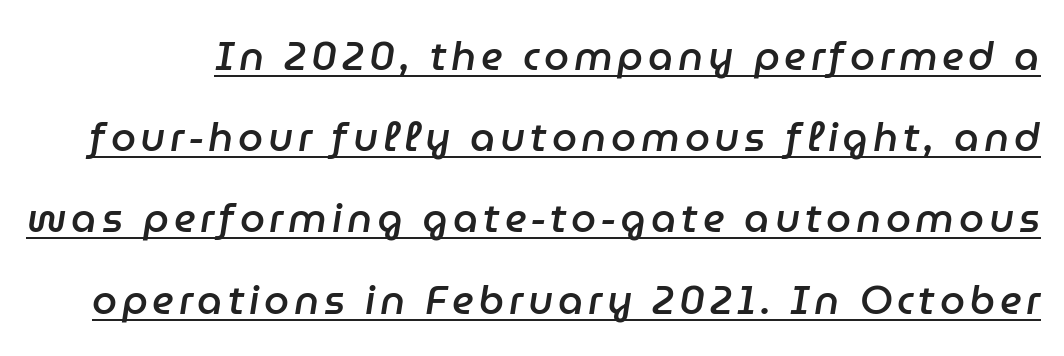
Q: Is the text bold? A: Semi-bold.
Q: Is the text italic (slanted)? A: Yes, it leans right by about 9 degrees.
Q: Is the text underlined? A: Yes.
Q: Is the spacing between lines tight, normal or loose? A: Loose.
Q: Width (condensed, normal, or wide)? A: Normal.
Q: Stroke contrast? A: Low.
Q: x-height? A: Medium.
Q: Monospaced? A: No.
